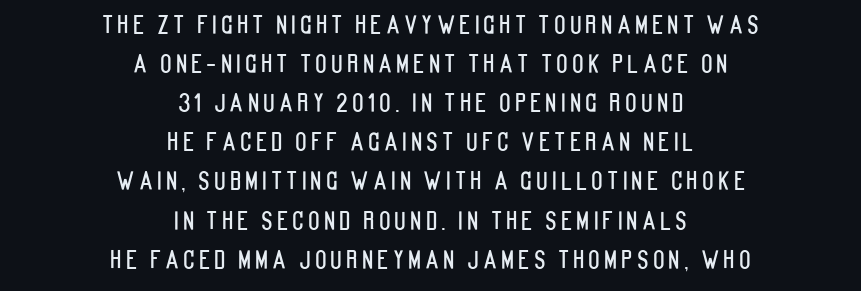
The image shows 24 px text type, upright; set centered, normal line spacing (1.63x), not underlined.
